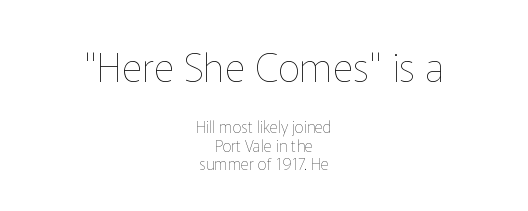
Q: Is the text bold? A: No.
Q: Is the text italic (slanted)? A: No, it is upright.
Q: Is the text underlined? A: No.
Q: How is the paragraph aligned? A: Centered.
Q: Is the spacing between letters normal or unusually wide? A: Normal.
Q: Which block of text is set in a larger size, the first (top) or the second (bottom)? A: The first (top) one.
Q: Width (condensed, normal, or wide)? A: Normal.
Q: Stroke contrast? A: Low.
Q: x-height? A: Medium.
Q: Monospaced? A: No.
